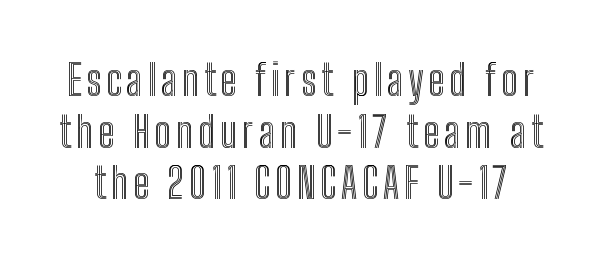
{"italic": "no", "width": "condensed", "x_height": "medium", "monospaced": "no", "underline": "no", "line_spacing_ratio": 1.2, "glyph_px": 43}
